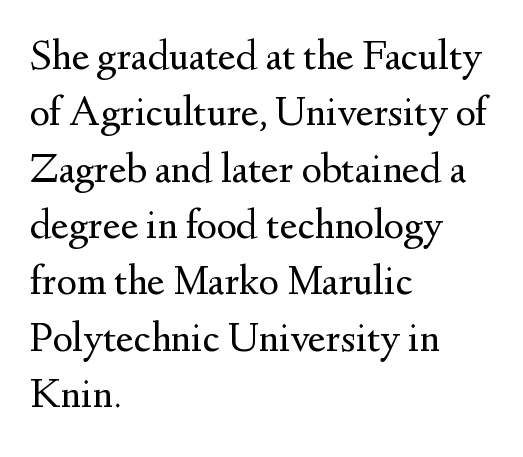
Is this a heavy cut? Hardly; it is regular or lighter. Here the designer chose a conventional face with non-uniform glyph widths. The designer went with a serif here, giving each stem small feet. Caption: standard tracking, unaltered.
